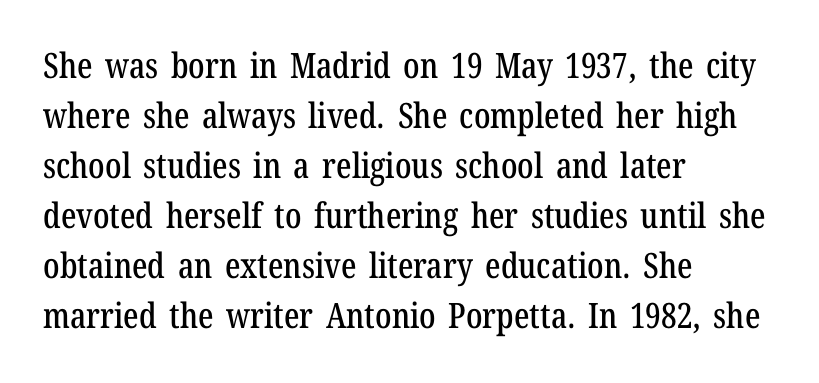
{"serif": "yes", "italic": "no", "width": "condensed", "stroke_contrast": "low", "x_height": "medium", "monospaced": "no", "underline": "no", "align": "left", "line_spacing": "normal", "line_spacing_ratio": 1.43, "letter_spacing": "normal", "letter_spacing_em": 0.0, "glyph_px": 35}
